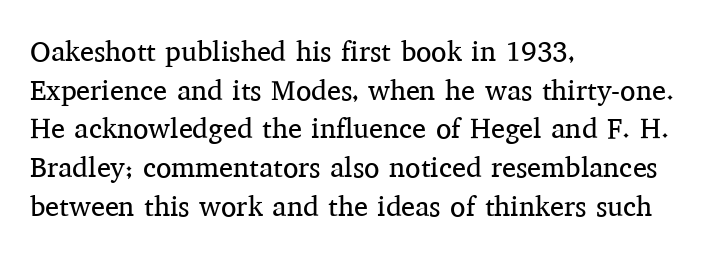
Each letter keeps its own natural width here, so spacing adapts to shape. The weight tops out at a normal text grade. A typesetter would label this face a serif. The line-height multiplier appears to be the usual default. This sample uses an upright cut, with every glyph sitting square on the baseline.
